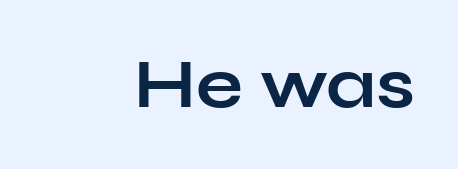
{"serif": "no", "italic": "no", "bold": "yes", "weight": "bold", "width": "wide", "stroke_contrast": "low", "x_height": "medium", "monospaced": "no", "underline": "no", "letter_spacing": "normal", "letter_spacing_em": 0.0, "glyph_px": 69}
